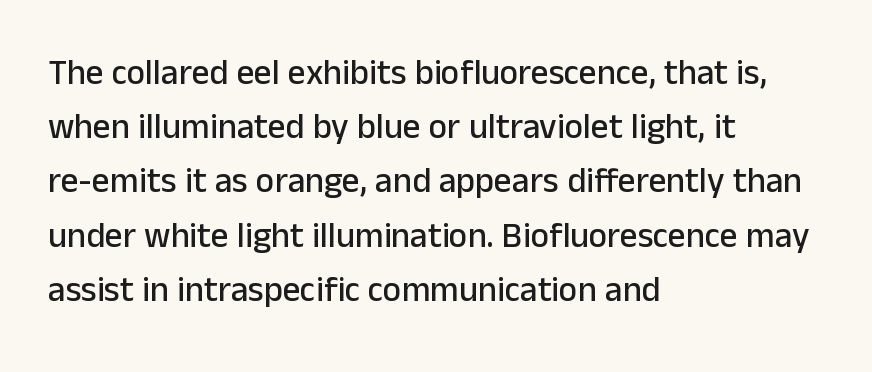
What's the leading like? Ordinary, nothing unusual. In terms of letterspacing, this is plain default setting. Is this a fixed-width face? No — the glyphs have proportional, varying widths. In CSS terms this would be text-align: left. A clean baseline with only descenders dipping below it. Check where the strokes stop: nothing finishes them off — pure sans.
